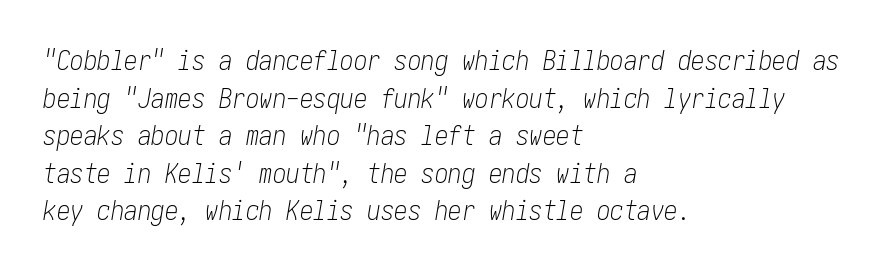
{"italic": "yes", "lean": "right", "slant_degrees": 10, "bold": "no", "underline": "no", "align": "left", "line_spacing": "normal", "line_spacing_ratio": 1.39, "letter_spacing": "normal", "letter_spacing_em": 0.0, "glyph_px": 27}
